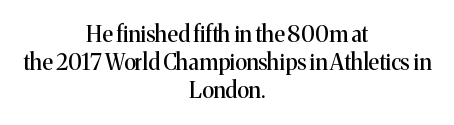
{"italic": "no", "underline": "no", "align": "center", "line_spacing": "normal", "line_spacing_ratio": 1.28, "letter_spacing": "normal", "letter_spacing_em": 0.0, "glyph_px": 22}
